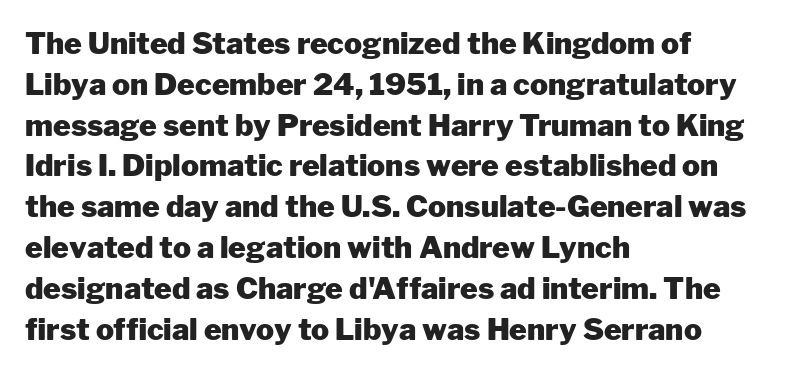
The image shows 30 px heavy sans-serif type, upright; set left-aligned, normal line spacing (1.36x), normal letter spacing, not underlined; low stroke contrast and a medium x-height.
